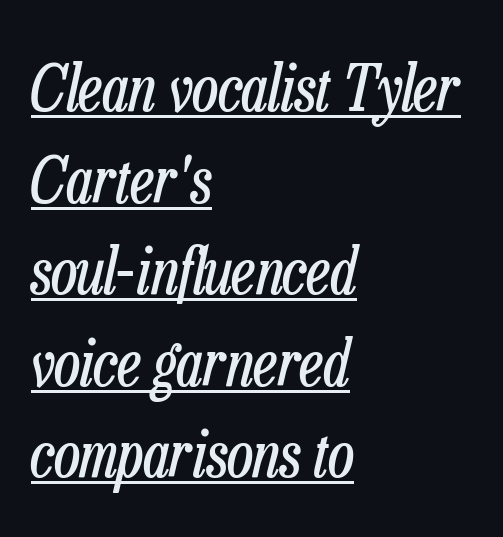
Q: Is the text bold? A: No.
Q: Is the text italic (slanted)? A: Yes, it leans right by about 13 degrees.
Q: Is the text underlined? A: Yes.
Q: How is the paragraph aligned? A: Left-aligned.
Q: Is the spacing between letters normal or unusually wide? A: Normal.
Q: Is the spacing between lines tight, normal or loose? A: Normal.
Q: Width (condensed, normal, or wide)? A: Condensed.
Q: Stroke contrast? A: Low.
Q: x-height? A: Medium.
Q: Monospaced? A: No.
